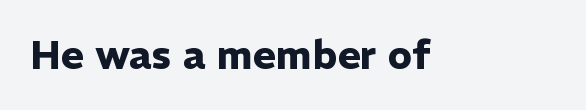
You could not count columns in this text — the font is proportionally spaced. A dark, heavy texture on the line: the type is bold. The space directly below the letters is spotless. Inter-character spacing is left at the font's built-in metrics. These lines are composed in type without serifs.
